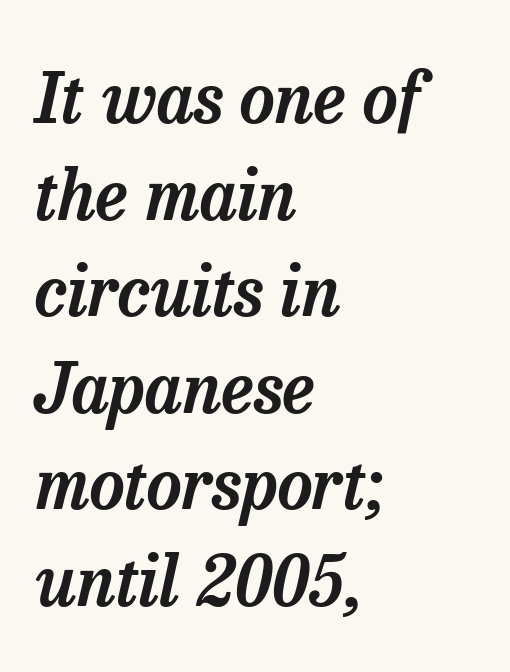
The text block is weighted toward the left margin, trailing off unevenly rightward. The typeface chosen for these lines features serifs. The line texture is even and compact thanks to regular tracking. Decoration check: the copy has no underline. Designer's note — italics engaged. The letters advance in unequal steps, a hallmark of proportional type.
